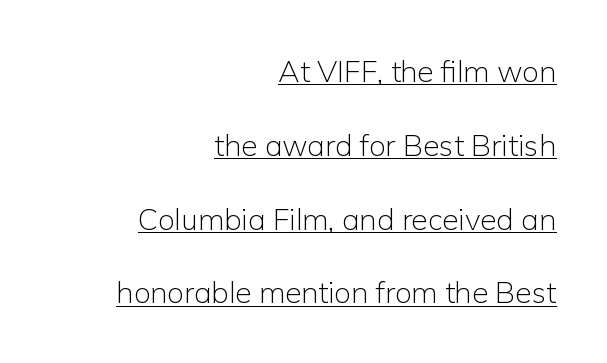
The image shows 30 px light sans-serif type, upright; set right-aligned, loose line spacing (2.46x), normal letter spacing, underlined; low stroke contrast and a medium x-height.
